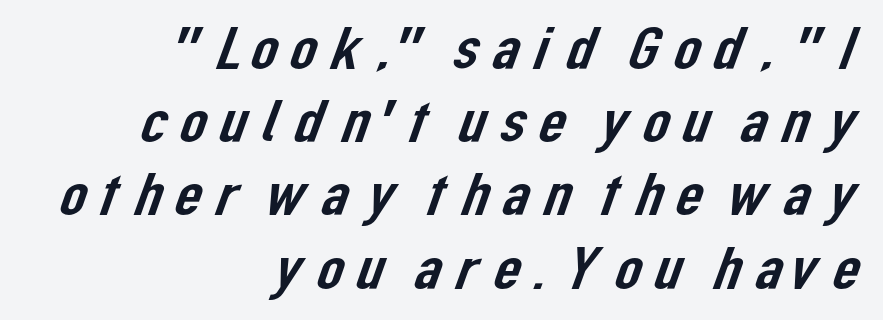
The image shows 60 px sans-serif type; set right-aligned, line spacing 1.22x, not underlined; low stroke contrast and a medium x-height.
